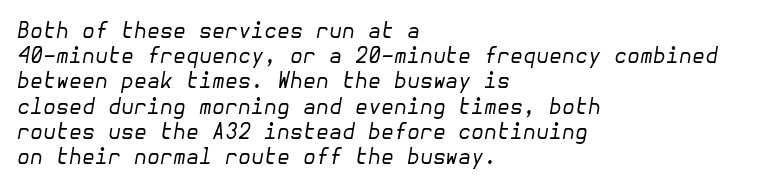
{"italic": "yes", "lean": "right", "slant_degrees": 10, "bold": "no", "underline": "no", "align": "left", "line_spacing_ratio": 1.2, "letter_spacing": "normal", "letter_spacing_em": 0.0, "glyph_px": 21}
